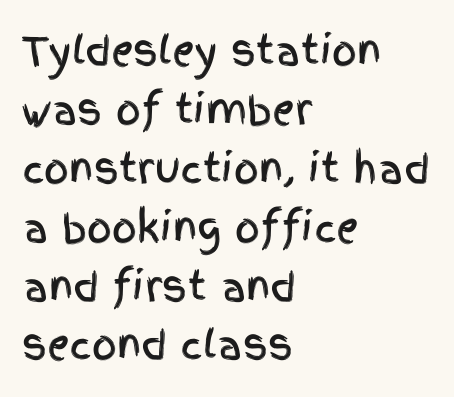
{"serif": "no", "italic": "no", "width": "condensed", "x_height": "large", "monospaced": "no", "underline": "no", "align": "left", "line_spacing": "normal", "line_spacing_ratio": 1.51, "letter_spacing": "normal", "letter_spacing_em": 0.0, "glyph_px": 39}
